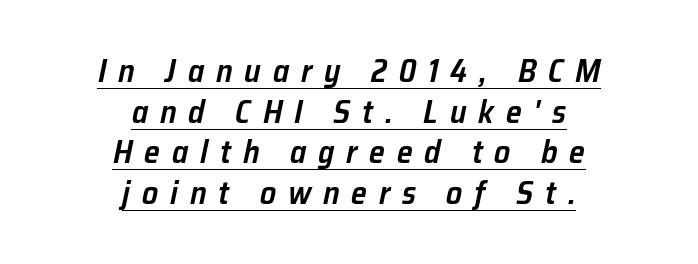
{"italic": "yes", "lean": "right", "slant_degrees": 12, "bold": "semi", "weight": "semibold", "width": "normal", "stroke_contrast": "low", "x_height": "medium", "monospaced": "no", "underline": "yes", "align": "center", "line_spacing": "normal", "line_spacing_ratio": 1.27, "letter_spacing": "wide", "letter_spacing_em": 0.37, "glyph_px": 32}
